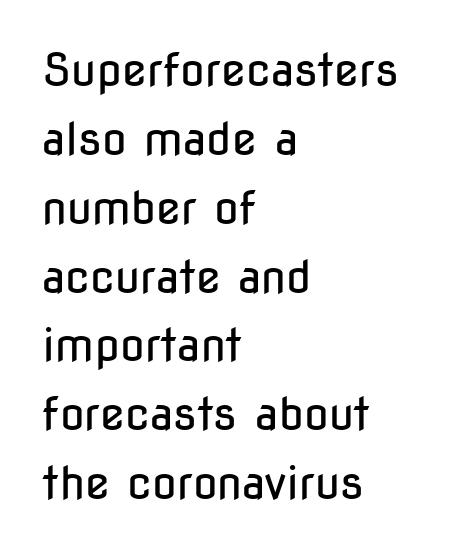
{"serif": "no", "italic": "no", "bold": "no", "weight": "regular", "width": "condensed", "stroke_contrast": "low", "x_height": "medium", "monospaced": "no", "underline": "no", "align": "left", "line_spacing": "normal", "line_spacing_ratio": 1.53, "letter_spacing": "normal", "letter_spacing_em": 0.0, "glyph_px": 45}
